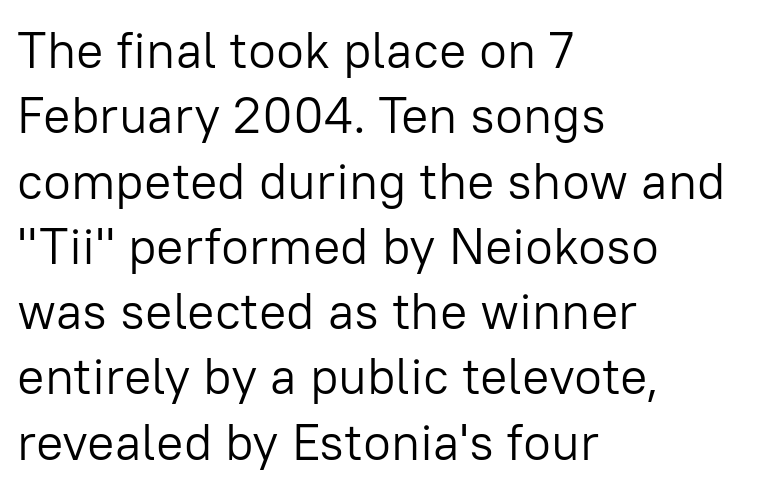
Q: Is the text bold? A: No.
Q: Is the text italic (slanted)? A: No, it is upright.
Q: Is the typeface a serif or a sans-serif typeface? A: Sans-serif.
Q: Is the text underlined? A: No.
Q: How is the paragraph aligned? A: Left-aligned.
Q: Is the spacing between letters normal or unusually wide? A: Normal.
Q: Is the spacing between lines tight, normal or loose? A: Normal.
Q: Width (condensed, normal, or wide)? A: Normal.
Q: Stroke contrast? A: Low.
Q: x-height? A: Medium.
Q: Monospaced? A: No.
